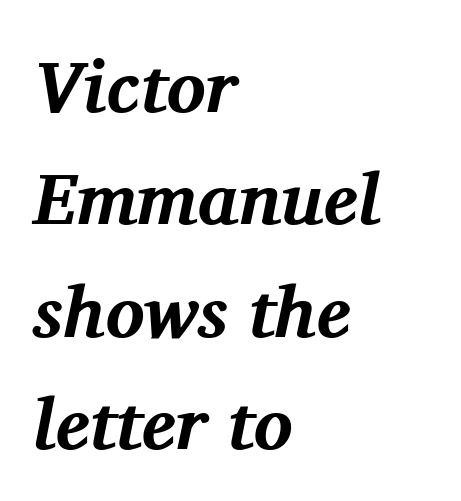
{"serif": "yes", "italic": "yes", "lean": "right", "slant_degrees": 11, "bold": "yes", "weight": "bold", "width": "normal", "stroke_contrast": "medium", "x_height": "medium", "monospaced": "no", "underline": "no", "align": "left", "line_spacing": "normal", "line_spacing_ratio": 1.54, "letter_spacing": "normal", "letter_spacing_em": 0.0, "glyph_px": 73}
